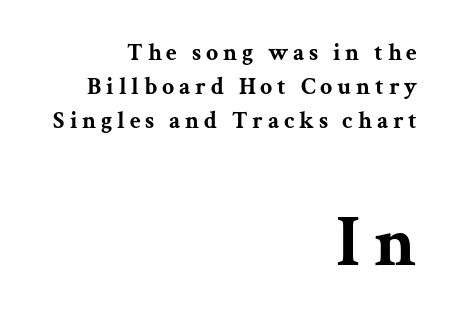
Q: Is the text bold? A: Yes.
Q: Is the text italic (slanted)? A: No, it is upright.
Q: Is the typeface a serif or a sans-serif typeface? A: Serif.
Q: Is the text underlined? A: No.
Q: How is the paragraph aligned? A: Right-aligned.
Q: Is the spacing between letters normal or unusually wide? A: Unusually wide.
Q: Is the spacing between lines tight, normal or loose? A: Normal.
Q: Which block of text is set in a larger size, the first (top) or the second (bottom)? A: The second (bottom) one.
Q: Width (condensed, normal, or wide)? A: Wide.
Q: Stroke contrast? A: Medium.
Q: x-height? A: Medium.
Q: Monospaced? A: No.
